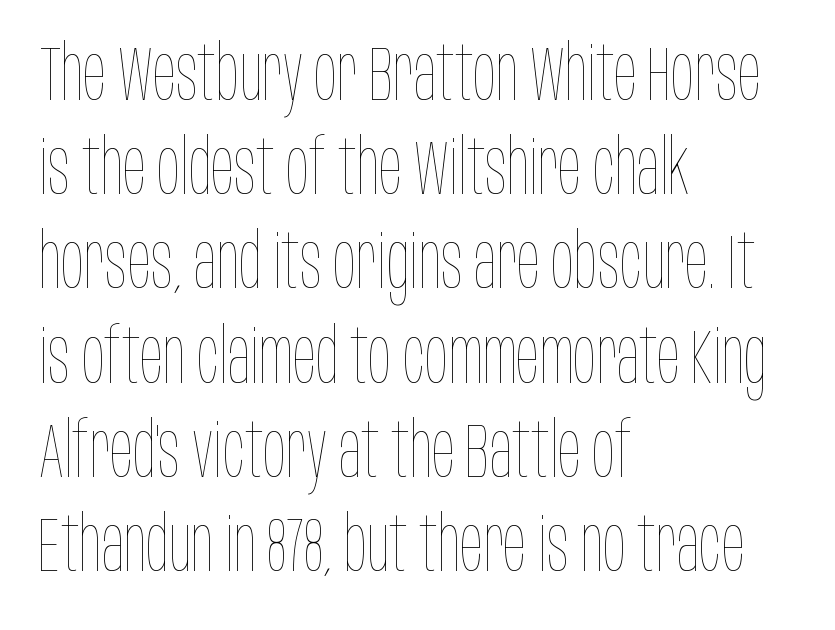
Q: Is the text bold? A: No.
Q: Is the text italic (slanted)? A: No, it is upright.
Q: Is the text underlined? A: No.
Q: How is the paragraph aligned? A: Left-aligned.
Q: Is the spacing between letters normal or unusually wide? A: Normal.
Q: Width (condensed, normal, or wide)? A: Condensed.
Q: Stroke contrast? A: Low.
Q: x-height? A: Large.
Q: Monospaced? A: No.
